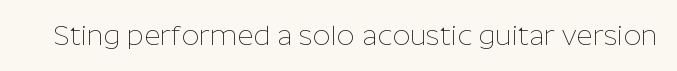
Type without underlining. No chunkiness to these letters — they're not bold. Posture: straight, roman, zero tilt. Compared with typical body copy, the letter spacing here is the same.
